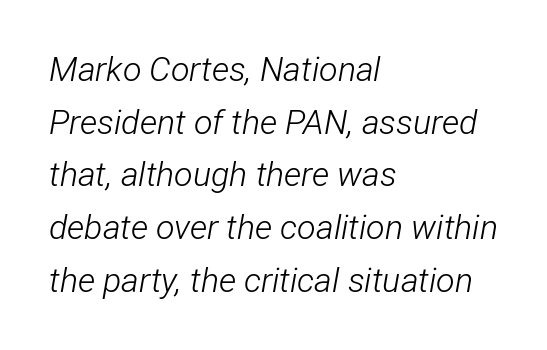
The image shows 34 px light, condensed type, italic (leaning right); set left-aligned, normal line spacing (1.55x), normal letter spacing, not underlined; low stroke contrast and a medium x-height.
